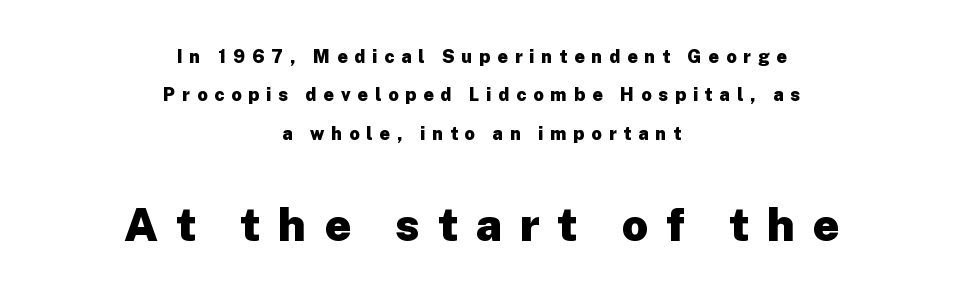
The image shows 46 px heavy sans-serif type, upright; set centered, loose line spacing (2.13x), unusually wide letter spacing (+0.38 em), not underlined; the second (bottom) block is 2.56x larger; low stroke contrast and a medium x-height.
